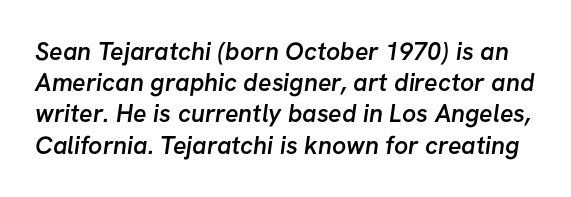
The image shows 25 px text type; set normal line spacing (1.25x), normal letter spacing, not underlined.
